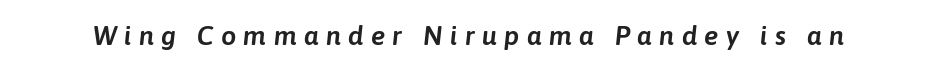
Q: Is the text italic (slanted)? A: Yes, it leans right by about 6 degrees.
Q: Is the text underlined? A: No.
Q: Is the spacing between letters normal or unusually wide? A: Unusually wide.
